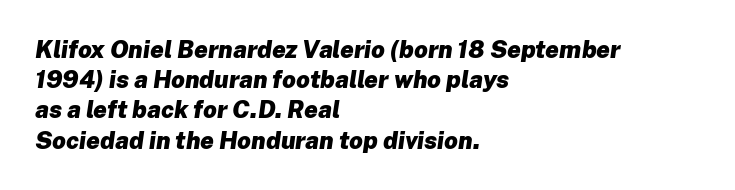
Q: Is the text bold? A: Yes.
Q: Is the text italic (slanted)? A: Yes, it leans right by about 8 degrees.
Q: Is the text underlined? A: No.
Q: How is the paragraph aligned? A: Left-aligned.
Q: Is the spacing between letters normal or unusually wide? A: Normal.
Q: Is the spacing between lines tight, normal or loose? A: Normal.
